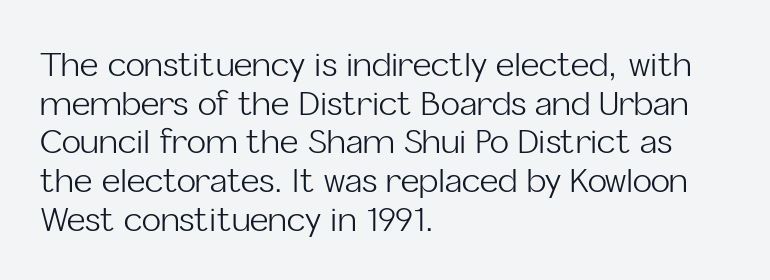
The image shows 32 px light sans-serif type, upright; set left-aligned, line spacing 1.21x, normal letter spacing, not underlined; low stroke contrast and a medium x-height.
